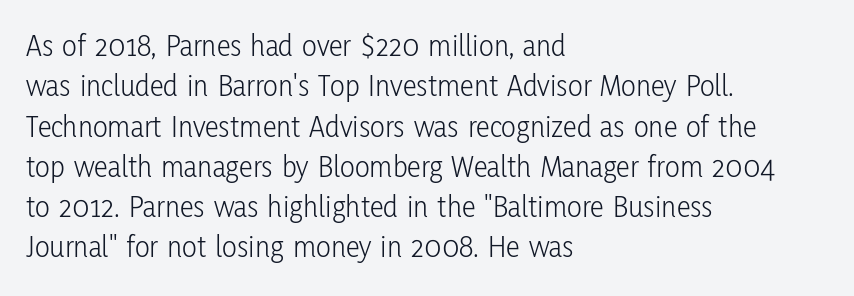
Q: Is the text bold? A: No.
Q: Is the text italic (slanted)? A: No, it is upright.
Q: Is the typeface a serif or a sans-serif typeface? A: Sans-serif.
Q: Is the text underlined? A: No.
Q: How is the paragraph aligned? A: Left-aligned.
Q: Is the spacing between letters normal or unusually wide? A: Normal.
Q: Is the spacing between lines tight, normal or loose? A: Normal.
Q: Width (condensed, normal, or wide)? A: Condensed.
Q: Stroke contrast? A: Low.
Q: x-height? A: Medium.
Q: Monospaced? A: No.
